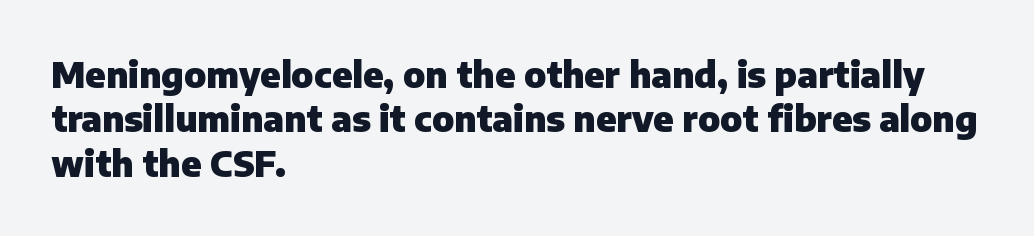
You could call the tracking neutral — neither tight nor loose. The specimen reads as upright at a glance. Does the weight exceed regular? Yes, all the way to bold. Quick note: interline space is typical. Spacing verdict: proportional, widths tailored to each character. A bare baseline throughout the passage.
